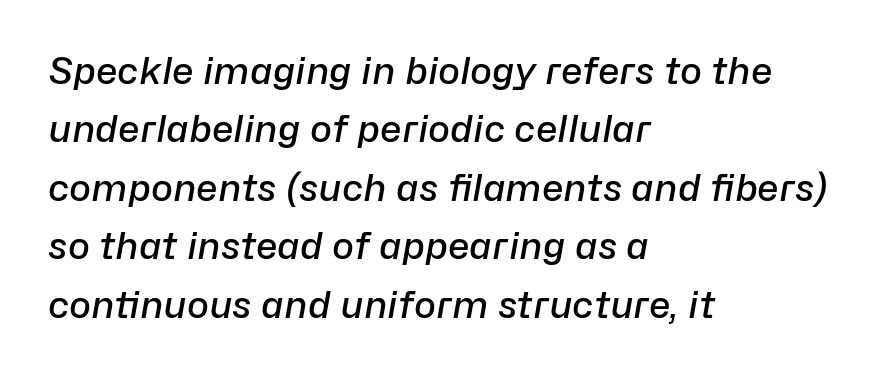
Q: Is the text bold? A: Semi-bold.
Q: Is the text italic (slanted)? A: Yes, it leans right by about 10 degrees.
Q: Is the text underlined? A: No.
Q: How is the paragraph aligned? A: Left-aligned.
Q: Is the spacing between letters normal or unusually wide? A: Normal.
Q: Is the spacing between lines tight, normal or loose? A: Normal.
Q: Width (condensed, normal, or wide)? A: Normal.
Q: Stroke contrast? A: Low.
Q: x-height? A: Medium.
Q: Monospaced? A: No.
